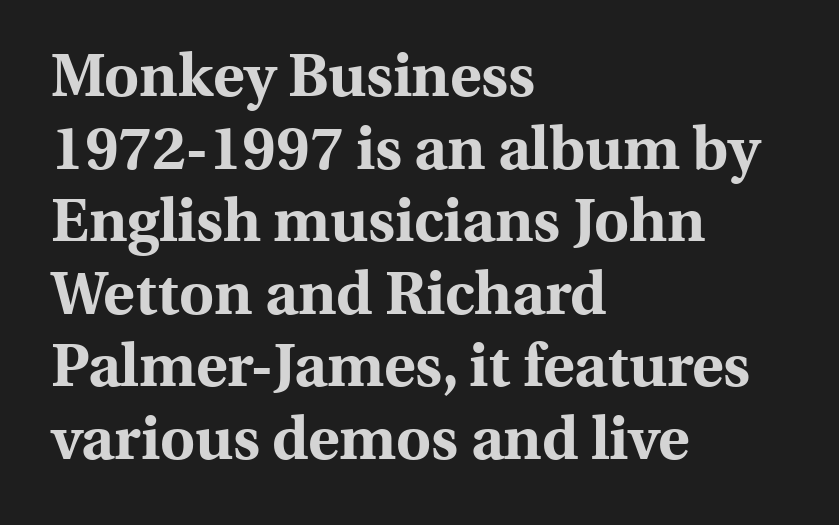
The image shows 60 px bold serif type, upright; set left-aligned, line spacing 1.21x, normal letter spacing, not underlined; a medium x-height.
